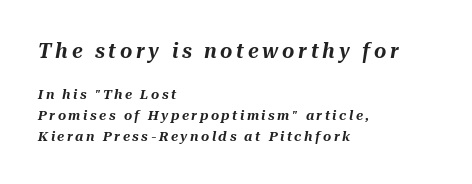
The image shows 21 px text type, italic (leaning right); set left-aligned, normal line spacing (1.5x), not underlined; the first (top) block is 1.5x larger.
